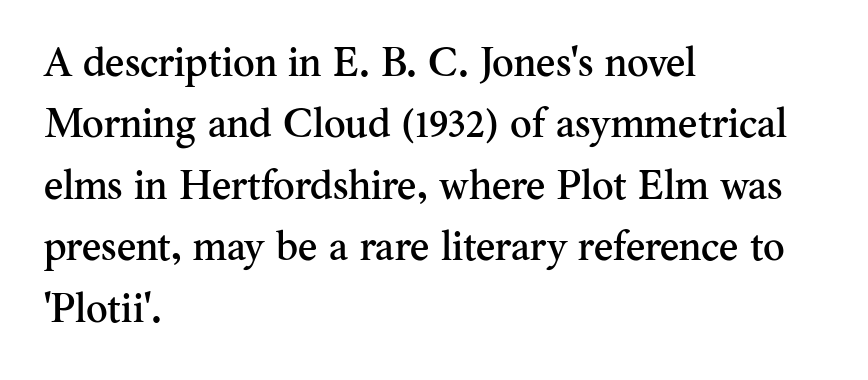
You can tell from the footed stems that serif type was used. Italic? Not at all — the glyphs are vertical. The lines sit at an ordinary, default distance from one another. In CSS terms this would be text-align: left. No extra tracking has been applied to these lines. You could not count columns in this text — the font is proportionally spaced.
